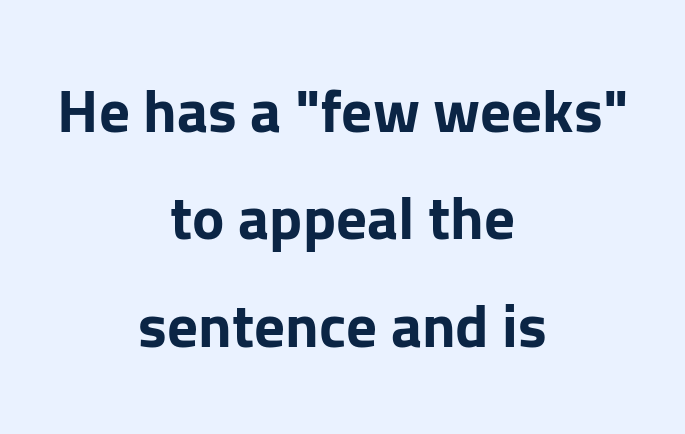
Q: Is the text bold? A: Yes.
Q: Is the text italic (slanted)? A: No, it is upright.
Q: Is the typeface a serif or a sans-serif typeface? A: Sans-serif.
Q: Is the text underlined? A: No.
Q: How is the paragraph aligned? A: Centered.
Q: Is the spacing between letters normal or unusually wide? A: Normal.
Q: Width (condensed, normal, or wide)? A: Normal.
Q: Stroke contrast? A: Low.
Q: x-height? A: Medium.
Q: Monospaced? A: No.
